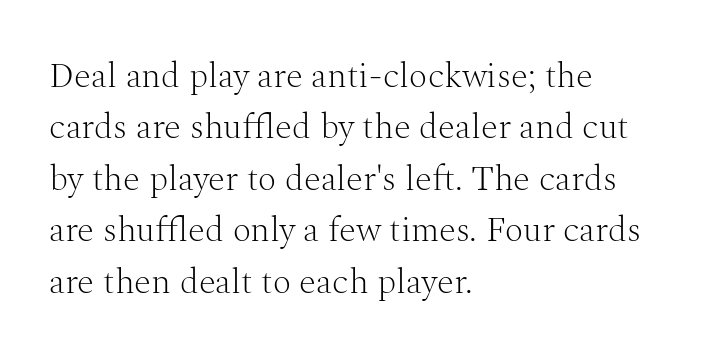
Q: Is the text bold? A: No.
Q: Is the text italic (slanted)? A: No, it is upright.
Q: Is the typeface a serif or a sans-serif typeface? A: Serif.
Q: Is the text underlined? A: No.
Q: How is the paragraph aligned? A: Left-aligned.
Q: Is the spacing between letters normal or unusually wide? A: Normal.
Q: Is the spacing between lines tight, normal or loose? A: Normal.
Q: Width (condensed, normal, or wide)? A: Normal.
Q: Stroke contrast? A: Medium.
Q: x-height? A: Medium.
Q: Monospaced? A: No.
